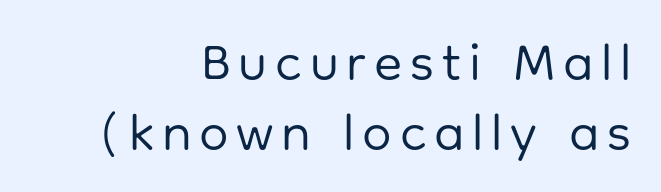
Think of a printed novel: that variable character pitch is what you see here. A sans-serif font was chosen for this passage. The vertical gap from one line to the next is medium. In terms of posture, this sample is upright.
